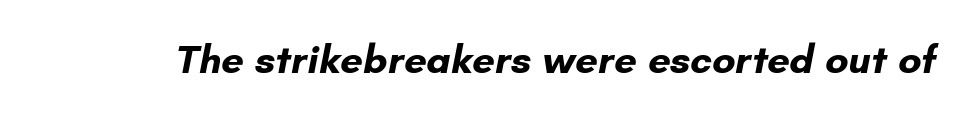
{"serif": "no", "bold": "yes", "weight": "bold", "width": "normal", "stroke_contrast": "low", "x_height": "small", "monospaced": "no", "underline": "no", "letter_spacing": "normal", "letter_spacing_em": 0.0, "glyph_px": 40}
